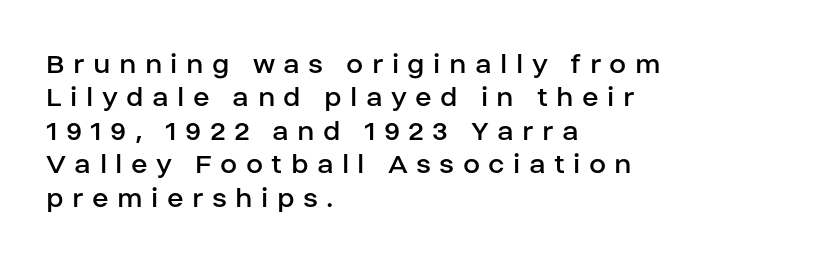
{"serif": "no", "italic": "no", "bold": "no", "weight": "regular", "width": "normal", "stroke_contrast": "low", "x_height": "large", "monospaced": "no", "underline": "no", "align": "left", "line_spacing": "tight", "line_spacing_ratio": 1.08, "letter_spacing": "wide", "letter_spacing_em": 0.27, "glyph_px": 31}
